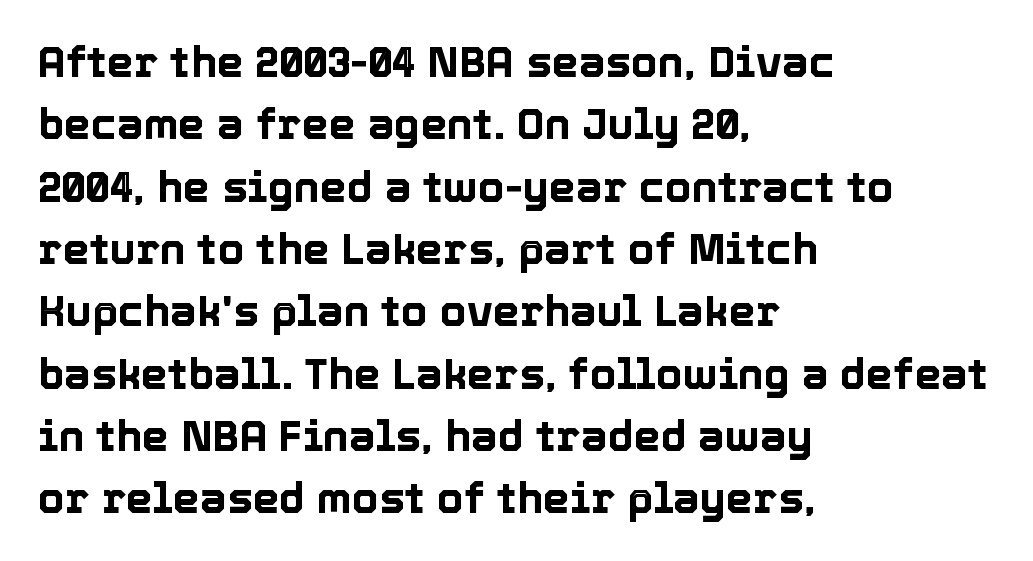
Nobody drew a line under any word here. Notice how descenders clear the ascenders below comfortably — that's standard leading. A typesetter would mark this as roman, not italic. These lines are set flush left with a ragged right edge. What stands out about the letter spacing? Nothing — it is the standard amount. The passage shown is typed in a proportional face where columns would drift.
